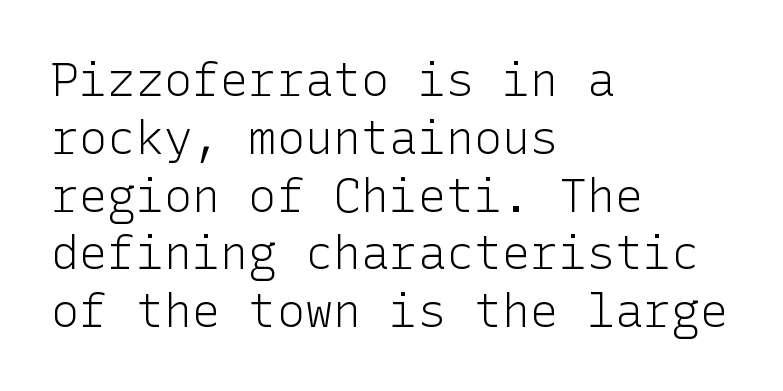
{"serif": "no", "italic": "no", "bold": "no", "weight": "light", "width": "normal", "stroke_contrast": "low", "x_height": "medium", "underline": "no", "align": "left", "line_spacing_ratio": 1.23, "letter_spacing": "normal", "letter_spacing_em": 0.0, "glyph_px": 47}
